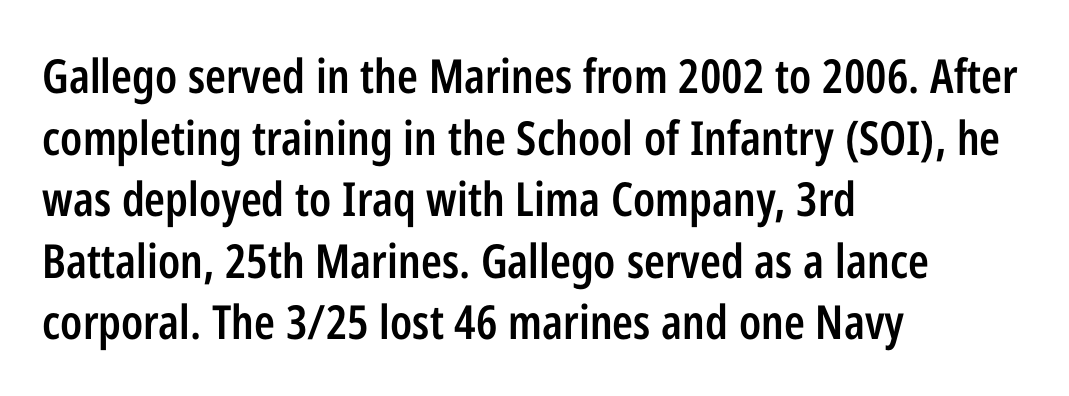
Tracking value appears to be zero — textbook default spacing. Note: no serifs on the glyphs. Anything drawn beneath the words? Only blank space. The strokes are fattened partway — semibold, not bold.
